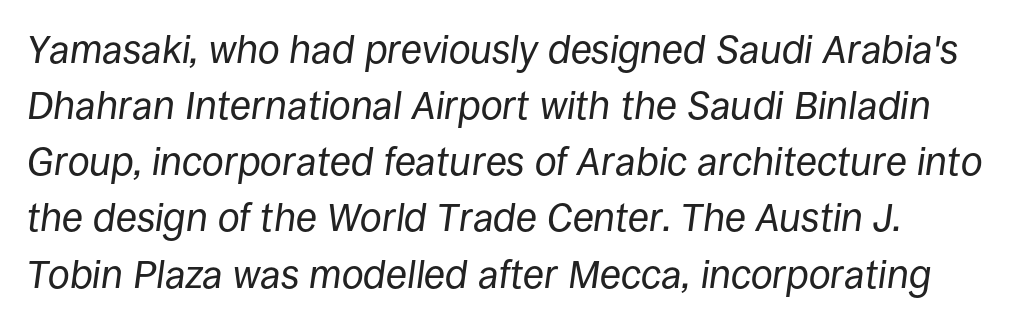
{"italic": "yes", "lean": "right", "slant_degrees": 8, "bold": "no", "weight": "regular", "width": "normal", "stroke_contrast": "low", "x_height": "large", "monospaced": "no", "underline": "no", "align": "left", "line_spacing": "normal", "line_spacing_ratio": 1.44, "letter_spacing": "normal", "letter_spacing_em": 0.0, "glyph_px": 39}
